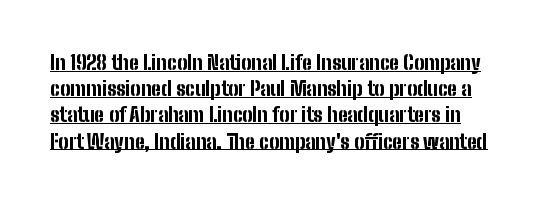
{"italic": "no", "bold": "yes", "underline": "yes", "line_spacing": "normal", "line_spacing_ratio": 1.31, "letter_spacing": "normal", "letter_spacing_em": 0.0, "glyph_px": 20}
